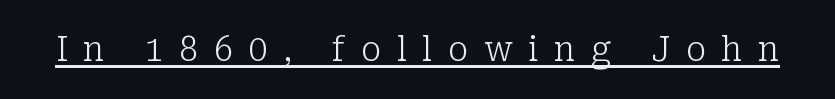
{"serif": "yes", "italic": "no", "bold": "no", "weight": "light", "width": "normal", "stroke_contrast": "low", "x_height": "medium", "monospaced": "no", "underline": "yes", "letter_spacing": "wide", "letter_spacing_em": 0.46, "glyph_px": 34}
